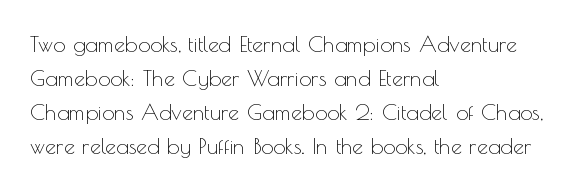
{"italic": "no", "bold": "no", "underline": "no", "align": "left", "line_spacing": "normal", "line_spacing_ratio": 1.55, "letter_spacing": "normal", "letter_spacing_em": 0.0, "glyph_px": 22}
